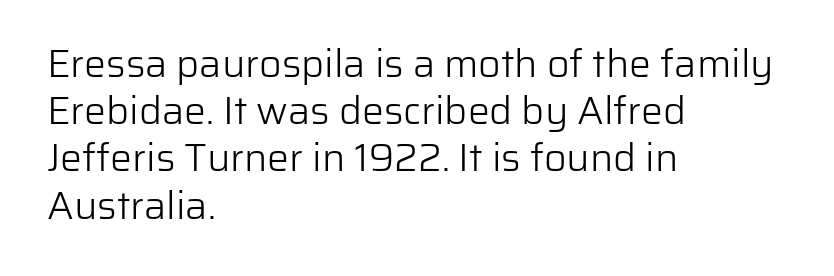
Quick note: not italic, upright. The text block is weighted toward the left margin, trailing off unevenly rightward. Compared with a typical body face, this is equally light or lighter still. There is no visible air inserted between adjacent glyphs. Letterform terminals end flat and unadorned throughout the passage. Underlining? Definitely not there.
